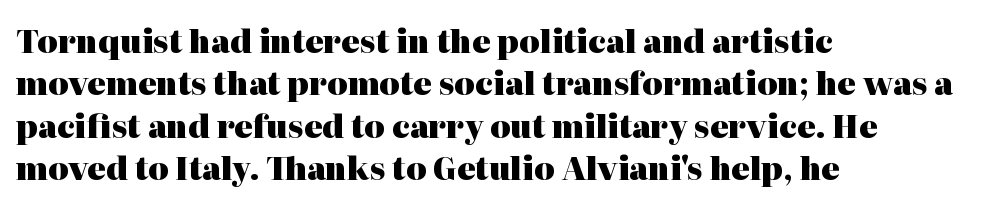
Heavy-handed strokes throughout: this text is bold. Interline gaps are of average width in this sample. Type style note: has serifs. Tracking here is standard; glyphs follow each other at the usual distance. Descenders hang freely into open space. Is this a fixed-width face? No — the glyphs have proportional, varying widths.
